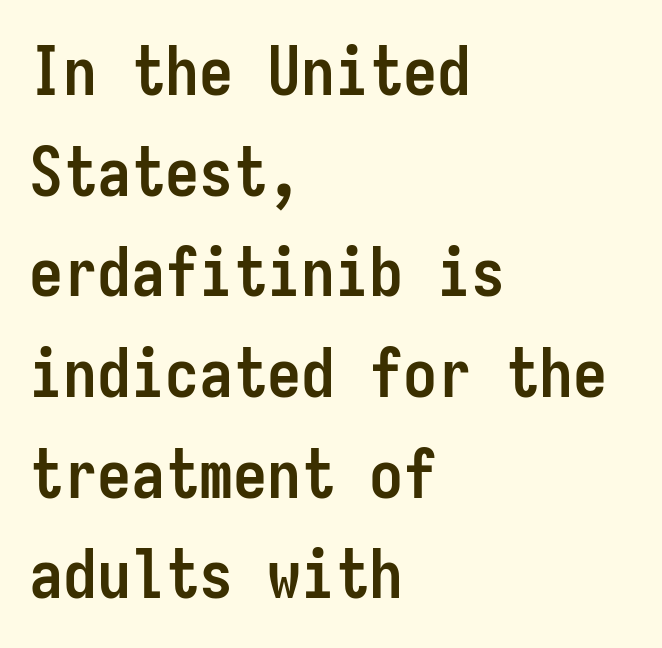
The space beneath each line is pristine and unruled. Chunky letters — that's bold for sure. Baseline-to-baseline distance is the conventional proportion of letter height. In terms of letterspacing, this is plain default setting. Which margin do the lines hug? The left one — the right edge is uneven.
